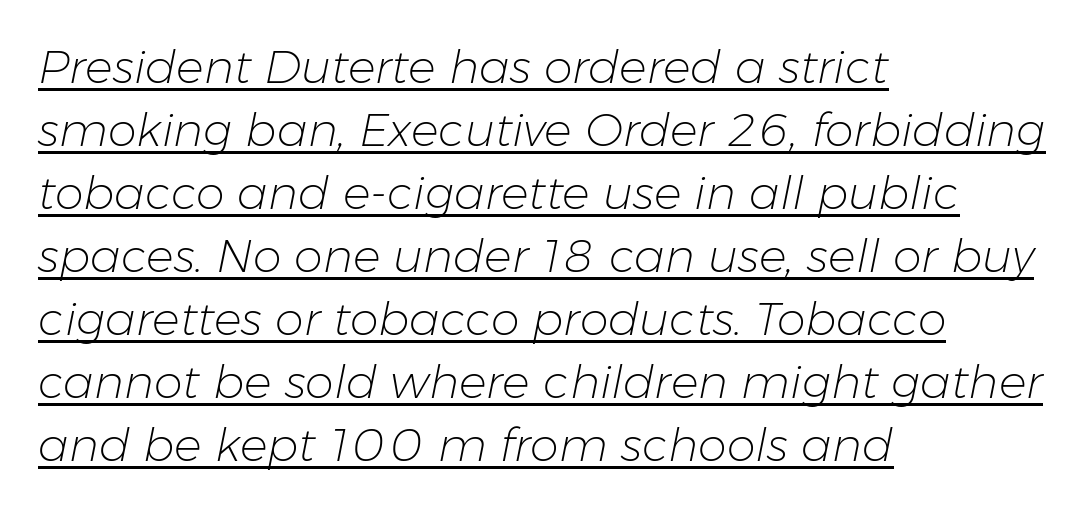
{"italic": "yes", "lean": "right", "slant_degrees": 11, "bold": "no", "weight": "light", "width": "normal", "stroke_contrast": "low", "x_height": "medium", "monospaced": "no", "underline": "yes", "align": "left", "line_spacing": "normal", "line_spacing_ratio": 1.37, "letter_spacing": "normal", "letter_spacing_em": 0.0, "glyph_px": 46}
